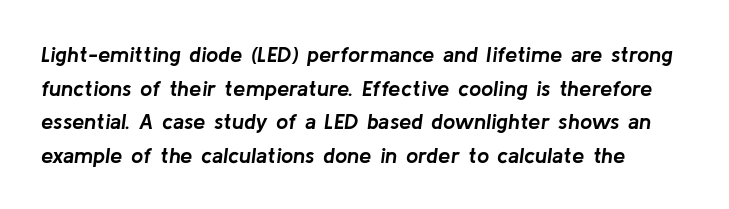
{"italic": "yes", "lean": "right", "slant_degrees": 8, "bold": "yes", "underline": "no", "line_spacing": "normal", "line_spacing_ratio": 1.53, "letter_spacing": "normal", "letter_spacing_em": 0.0, "glyph_px": 22}
